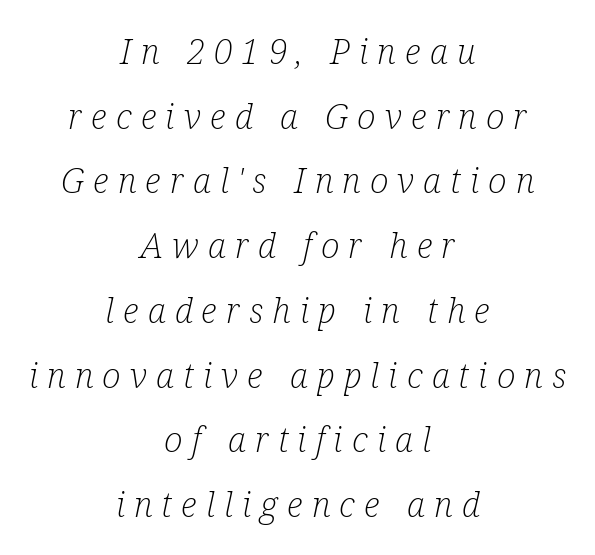
The image shows 35 px light, condensed serif type, italic (leaning right); set centered, line spacing 1.85x, unusually wide letter spacing (+0.26 em), not underlined; low stroke contrast and a medium x-height.
